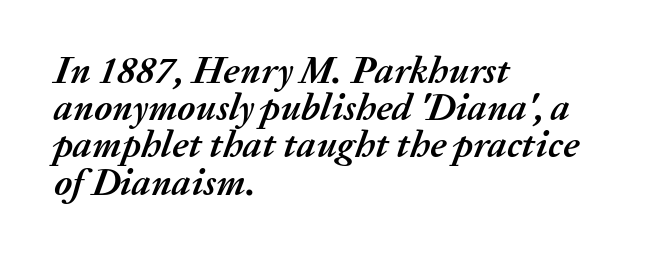
Q: Is the text bold? A: Yes.
Q: Is the text italic (slanted)? A: Yes, it leans right by about 20 degrees.
Q: Is the text underlined? A: No.
Q: How is the paragraph aligned? A: Left-aligned.
Q: Is the spacing between letters normal or unusually wide? A: Normal.
Q: Is the spacing between lines tight, normal or loose? A: Tight.
Q: Width (condensed, normal, or wide)? A: Normal.
Q: Stroke contrast? A: Medium.
Q: x-height? A: Medium.
Q: Monospaced? A: No.
